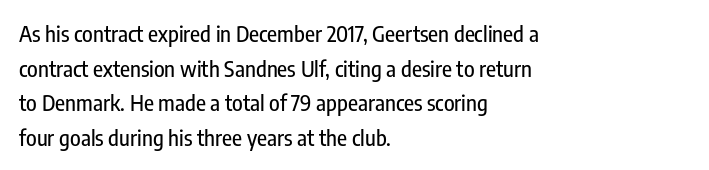
{"italic": "no", "underline": "no", "align": "left", "line_spacing": "normal", "line_spacing_ratio": 1.57, "letter_spacing": "normal", "letter_spacing_em": 0.0, "glyph_px": 22}
